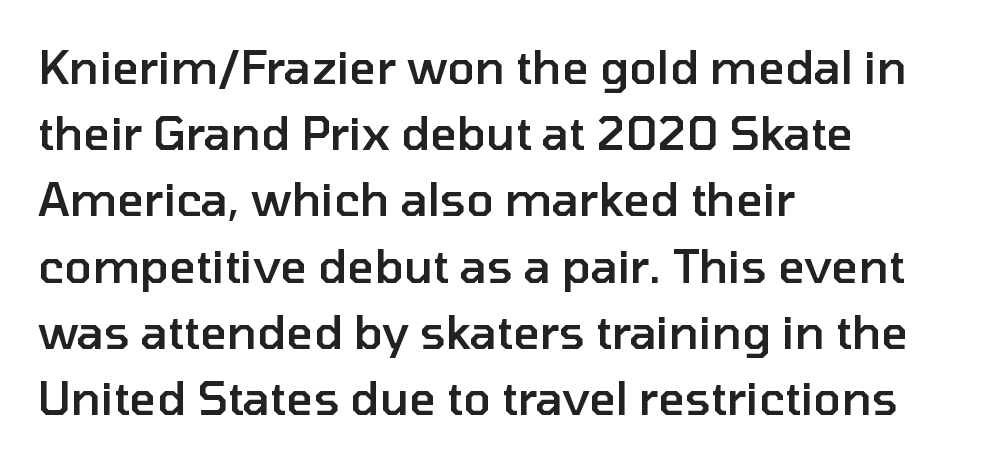
These lines are composed in type without serifs. Rule under the text: the space is simply empty. Does the lettering tilt? It doesn't — this is upright. Short and long lines alike share a common starting point at left. The line texture is even and compact thanks to regular tracking.
